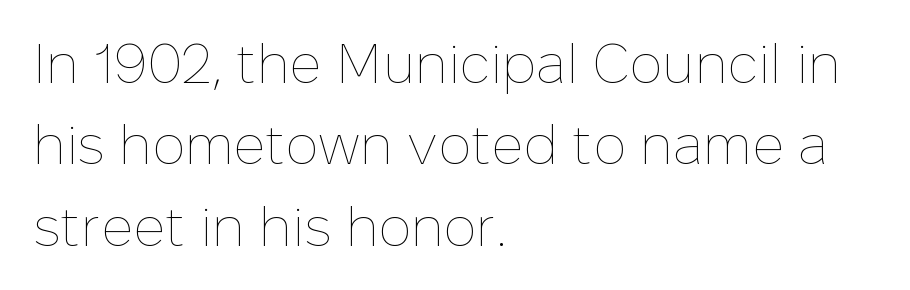
The image shows 55 px thin type, upright; set left-aligned, normal line spacing (1.48x), normal letter spacing, not underlined; low stroke contrast and a medium x-height.
